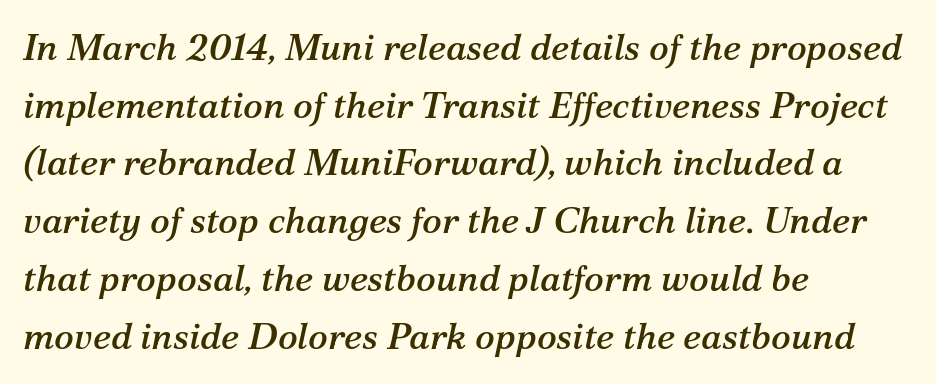
{"serif": "yes", "italic": "yes", "lean": "right", "slant_degrees": 12, "width": "normal", "stroke_contrast": "medium", "x_height": "medium", "monospaced": "no", "underline": "no", "align": "left", "line_spacing": "normal", "line_spacing_ratio": 1.56, "letter_spacing": "normal", "letter_spacing_em": 0.0, "glyph_px": 37}
